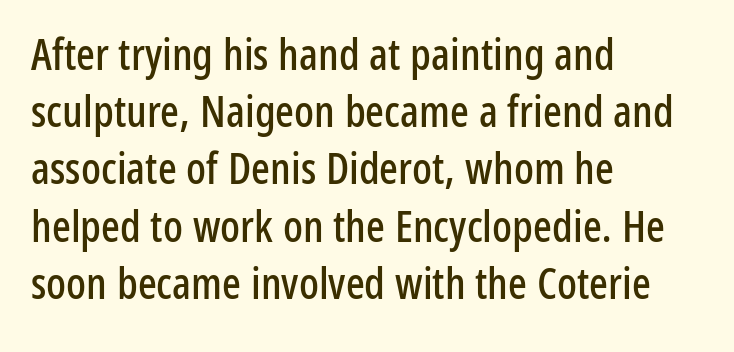
The image shows 44 px condensed sans-serif type, upright; set left-aligned, normal line spacing (1.3x), normal letter spacing, not underlined; low stroke contrast and a medium x-height.
